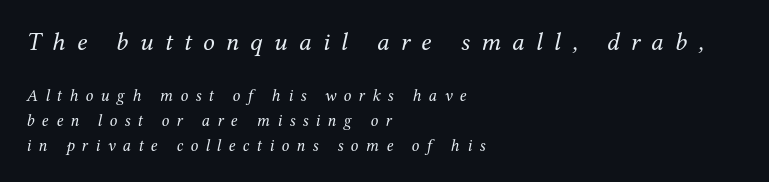
A clean baseline with only descenders dipping below it. Which of the two is more prominent by size? The first, at the top. Whoever set this chose a conventional vertical rhythm. The type is letterspaced generously, with wide tracking. Each stroke keeps to a modest, everyday thickness or less.
